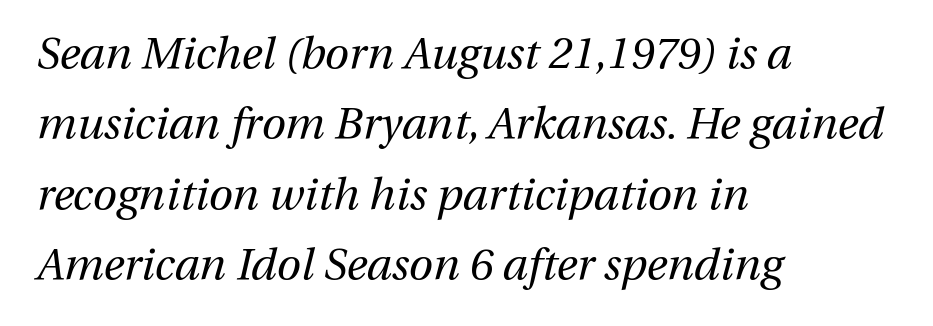
{"italic": "yes", "lean": "right", "slant_degrees": 13, "bold": "no", "weight": "regular", "width": "normal", "stroke_contrast": "medium", "x_height": "medium", "monospaced": "no", "underline": "no", "align": "left", "line_spacing": "normal", "line_spacing_ratio": 1.6, "letter_spacing": "normal", "letter_spacing_em": 0.0, "glyph_px": 44}
